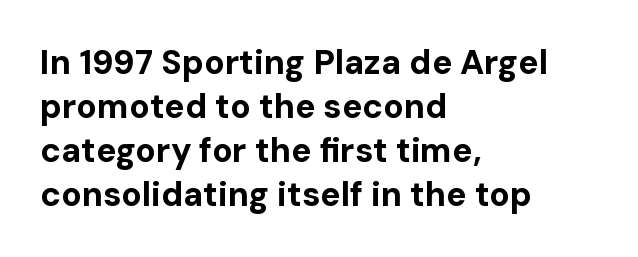
{"serif": "no", "italic": "no", "bold": "yes", "weight": "bold", "width": "normal", "stroke_contrast": "low", "x_height": "medium", "monospaced": "no", "underline": "no", "align": "left", "line_spacing": "normal", "line_spacing_ratio": 1.29, "letter_spacing": "normal", "letter_spacing_em": 0.0, "glyph_px": 34}
